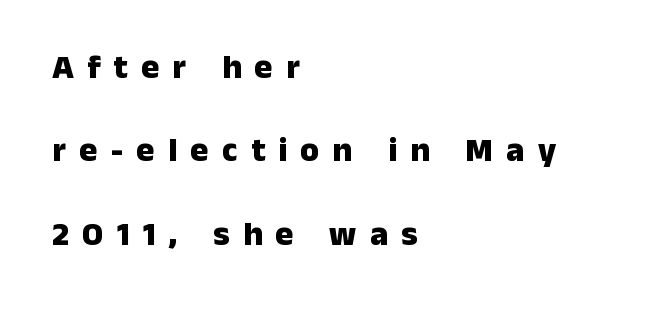
The image shows 34 px heavy sans-serif type, upright; set left-aligned, loose line spacing (2.45x), unusually wide letter spacing (+0.39 em), not underlined; low stroke contrast and a medium x-height.
